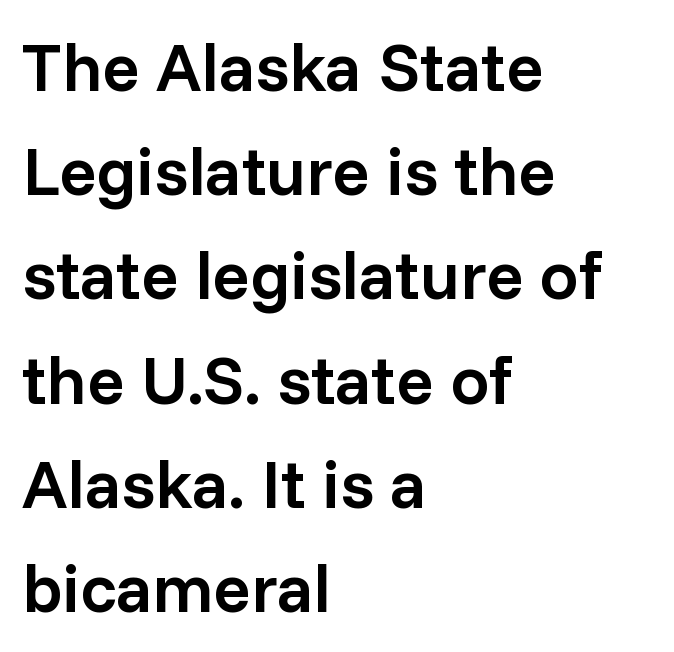
{"serif": "no", "italic": "no", "bold": "semi", "weight": "semibold", "width": "normal", "stroke_contrast": "low", "x_height": "medium", "monospaced": "no", "underline": "no", "align": "left", "line_spacing": "normal", "line_spacing_ratio": 1.51, "letter_spacing": "normal", "letter_spacing_em": 0.0, "glyph_px": 69}
